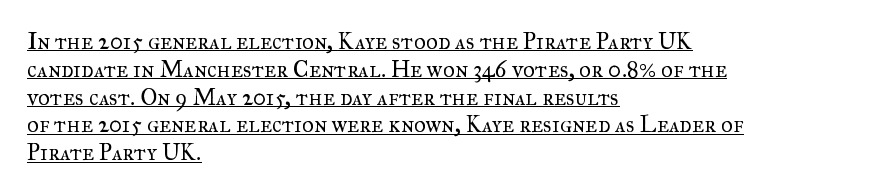
{"italic": "no", "bold": "no", "underline": "yes", "align": "left", "line_spacing_ratio": 1.21, "letter_spacing": "normal", "letter_spacing_em": 0.0, "glyph_px": 23}
